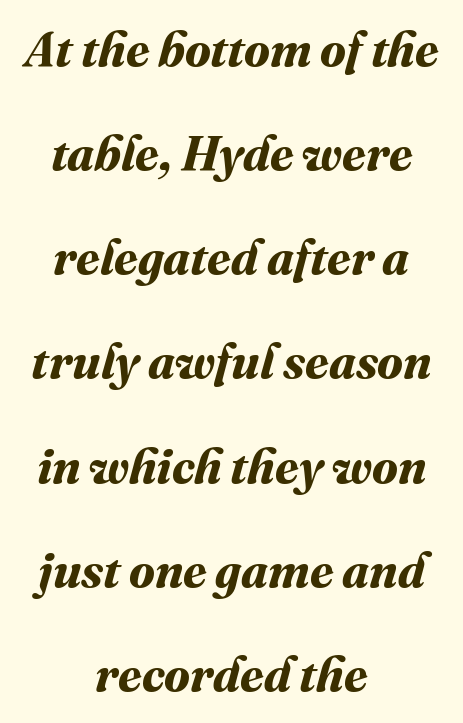
{"bold": "yes", "weight": "bold", "width": "normal", "stroke_contrast": "medium", "x_height": "medium", "monospaced": "no", "underline": "no", "align": "center", "line_spacing": "loose", "line_spacing_ratio": 2.17, "letter_spacing": "normal", "letter_spacing_em": 0.0, "glyph_px": 48}
